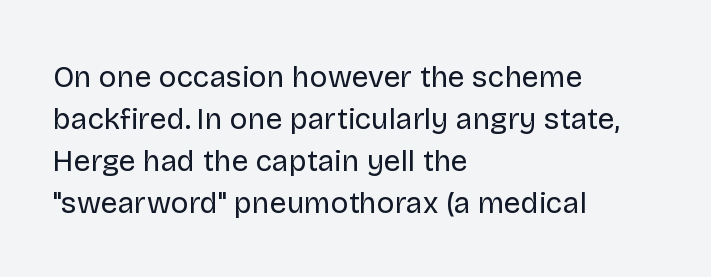
{"serif": "no", "italic": "no", "bold": "no", "weight": "regular", "width": "normal", "stroke_contrast": "low", "x_height": "large", "monospaced": "no", "underline": "no", "align": "left", "line_spacing": "normal", "line_spacing_ratio": 1.4, "letter_spacing": "normal", "letter_spacing_em": 0.0, "glyph_px": 30}
